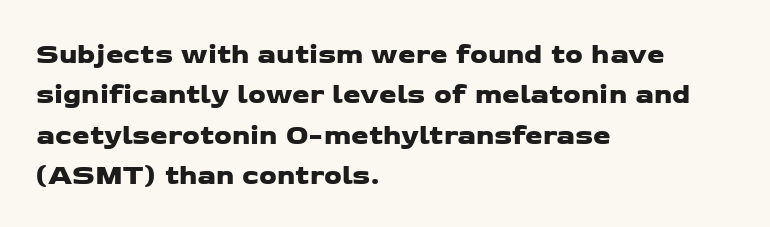
The image shows 28 px wide sans-serif type; set left-aligned, normal line spacing (1.44x), normal letter spacing, not underlined; low stroke contrast and a medium x-height.
